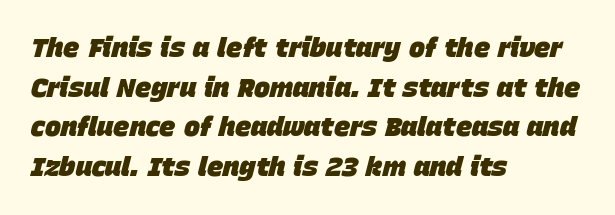
{"italic": "yes", "lean": "right", "slant_degrees": 15, "bold": "yes", "underline": "no", "align": "left", "line_spacing": "normal", "line_spacing_ratio": 1.47, "letter_spacing": "normal", "letter_spacing_em": 0.0, "glyph_px": 27}
